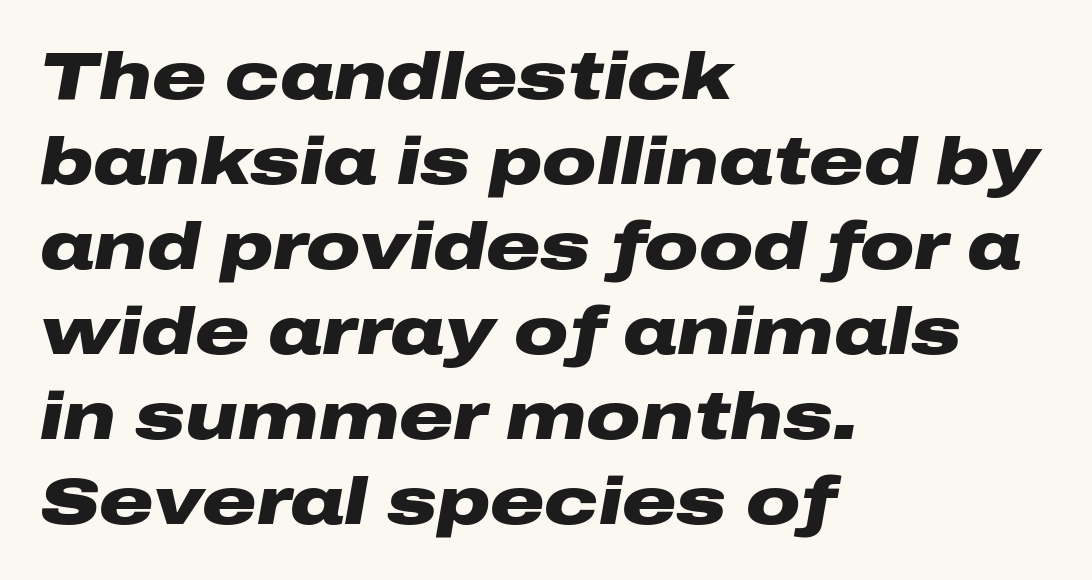
The image shows 67 px heavy, wide type, italic (leaning right); set left-aligned, normal line spacing (1.27x), normal letter spacing, not underlined; low stroke contrast and a medium x-height.
